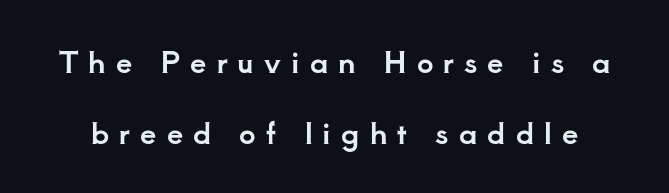
The image shows 29 px serif type, upright; set loose line spacing (2.45x), unusually wide letter spacing (+0.35 em), not underlined; low stroke contrast and a small x-height.
